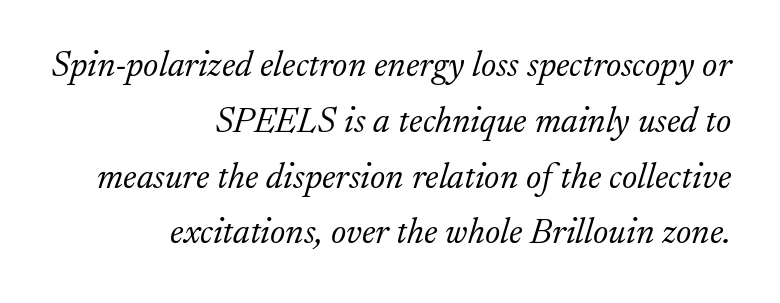
The text was rendered using a seriffed face with decorative stroke endings. The lines in this sample share a right terminus and differ only in where they begin. Horizontal bands of white between lines are of average thickness. What stands out about the letter spacing? Nothing — it is the standard amount.
